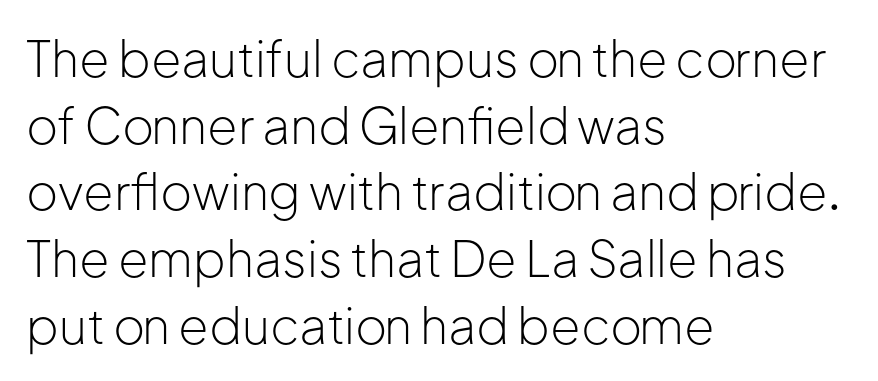
The image shows 49 px light sans-serif type, upright; set left-aligned, normal line spacing (1.36x), normal letter spacing, not underlined; low stroke contrast and a medium x-height.
